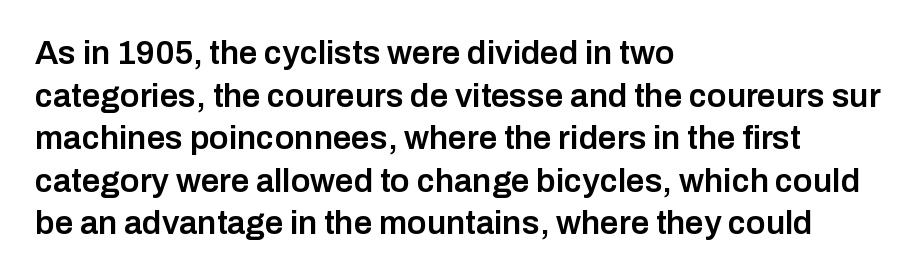
{"serif": "no", "italic": "no", "bold": "semi", "weight": "semibold", "width": "normal", "stroke_contrast": "low", "x_height": "medium", "monospaced": "no", "underline": "no", "align": "left", "line_spacing": "normal", "line_spacing_ratio": 1.29, "letter_spacing": "normal", "letter_spacing_em": 0.0, "glyph_px": 33}
